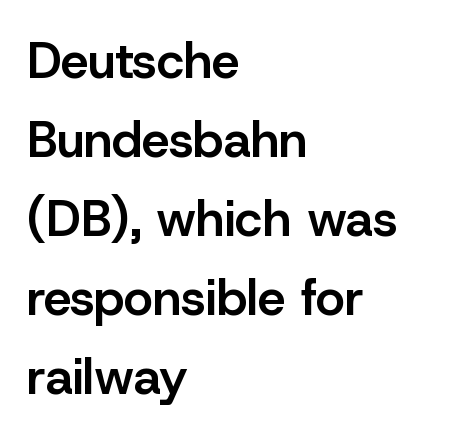
The image shows 50 px semibold sans-serif type, upright; set left-aligned, normal line spacing (1.58x), normal letter spacing, not underlined; low stroke contrast and a medium x-height.
